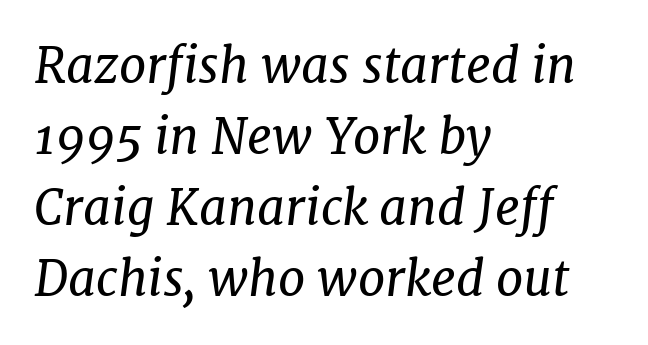
Q: Is the text bold? A: No.
Q: Is the text italic (slanted)? A: Yes, it leans right by about 7 degrees.
Q: Is the typeface a serif or a sans-serif typeface? A: Serif.
Q: Is the text underlined? A: No.
Q: How is the paragraph aligned? A: Left-aligned.
Q: Is the spacing between letters normal or unusually wide? A: Normal.
Q: Is the spacing between lines tight, normal or loose? A: Normal.
Q: Width (condensed, normal, or wide)? A: Normal.
Q: Stroke contrast? A: Low.
Q: x-height? A: Medium.
Q: Monospaced? A: No.
